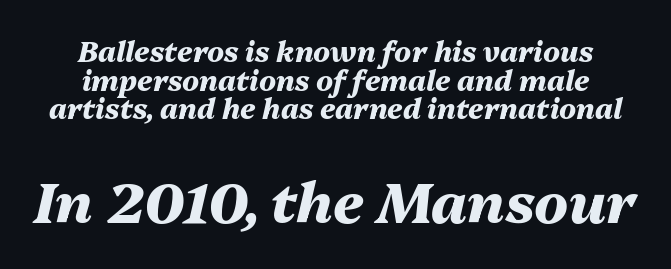
Caption: multi-line text, centered on the measure. Would a proofreader flag this as italicized? Yes. These lines are rendered in a variable-pitch font. The line texture is even and compact thanks to regular tracking. As a designer I'd log this as weight 700, bold. The rendering uses a small line-height, squeezing the rows.
